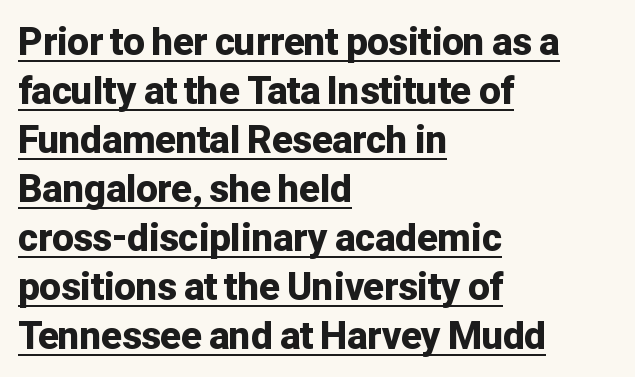
The image shows 38 px bold sans-serif type, upright; set left-aligned, normal line spacing (1.29x), normal letter spacing, underlined; low stroke contrast and a medium x-height.
